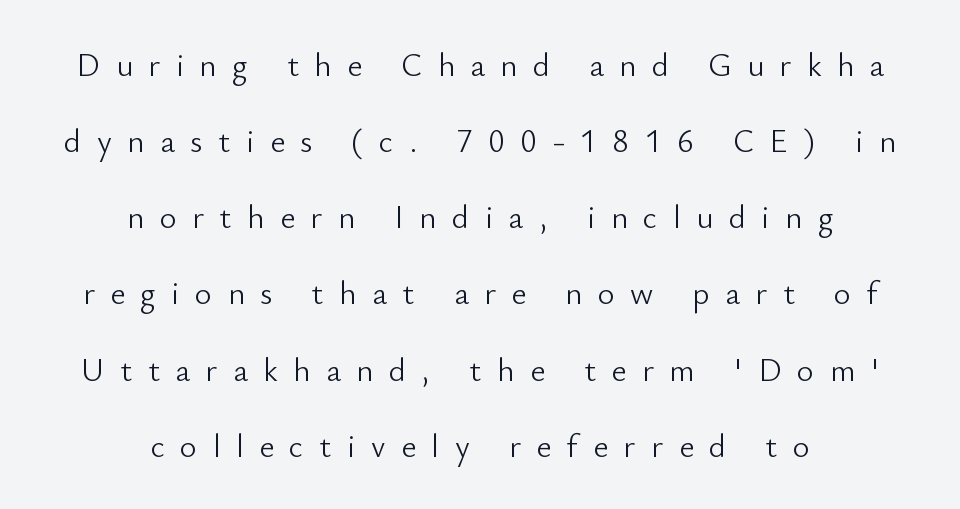
Does the copy run flush right? No — it is centered line by line. The letters look calm and open, with moderate or lighter stems. The rendering uses natural spacing where letterforms have individual widths. Characters follow at a spacing far wider than the type designer built in. The zone under the glyphs is completely vacant.
